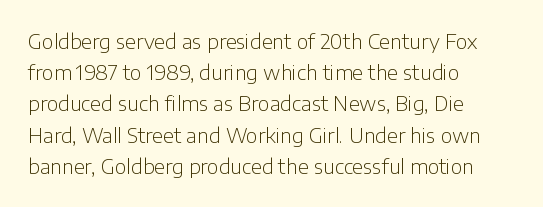
{"italic": "no", "bold": "no", "underline": "no", "align": "left", "line_spacing": "normal", "line_spacing_ratio": 1.56, "letter_spacing": "normal", "letter_spacing_em": 0.0, "glyph_px": 20}
